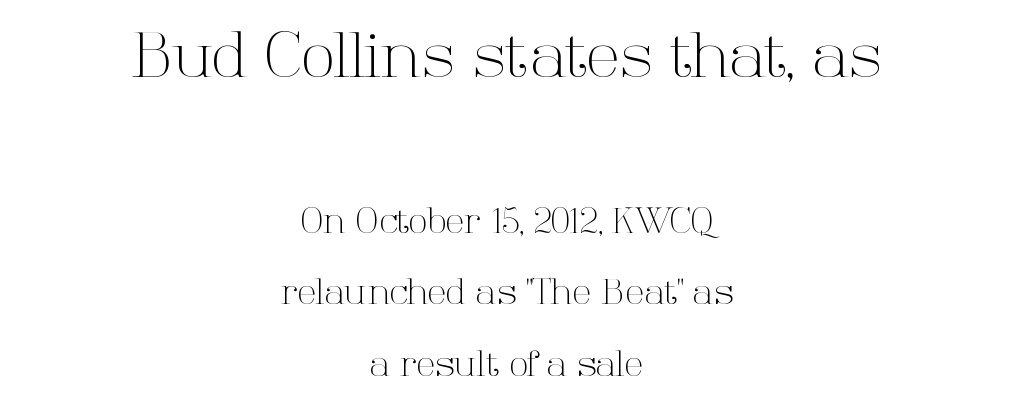
Q: Is the text bold? A: No.
Q: Is the text italic (slanted)? A: No, it is upright.
Q: Is the typeface a serif or a sans-serif typeface? A: Serif.
Q: Is the text underlined? A: No.
Q: How is the paragraph aligned? A: Centered.
Q: Is the spacing between letters normal or unusually wide? A: Normal.
Q: Is the spacing between lines tight, normal or loose? A: Loose.
Q: Which block of text is set in a larger size, the first (top) or the second (bottom)? A: The first (top) one.
Q: Width (condensed, normal, or wide)? A: Normal.
Q: Stroke contrast? A: High.
Q: x-height? A: Medium.
Q: Monospaced? A: No.
